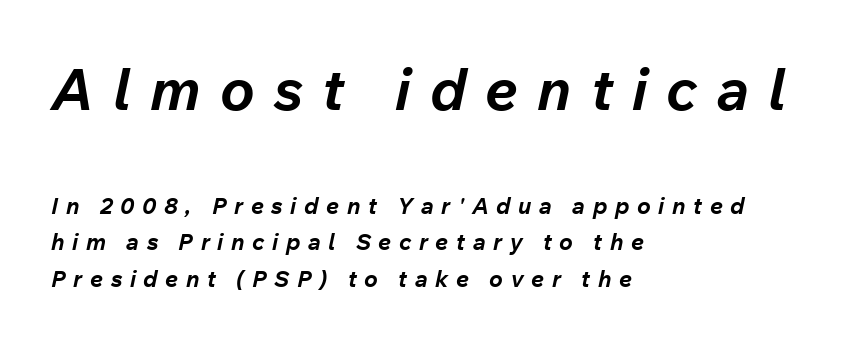
Honestly, the row spacing looks completely unremarkable. Character size in the leading block exceeds that of the trailing block. Students, note that the glyphs here are deliberately spaced far apart. Slant detected: the letters are inclined. A student would call this left alignment; a typographer would say flush left, rag right.
